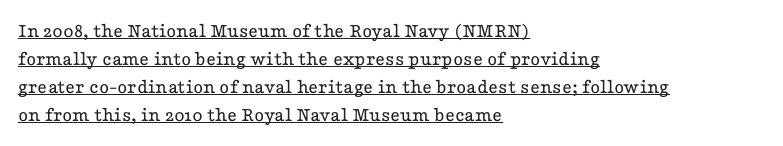
No extra ink here — the face is not bold. The line texture is even and compact thanks to regular tracking. The rendered words wear a rule along their underside. You can tell it's not italic because the verticals are truly vertical. Normally led — the rows are evenly, conventionally spaced.
